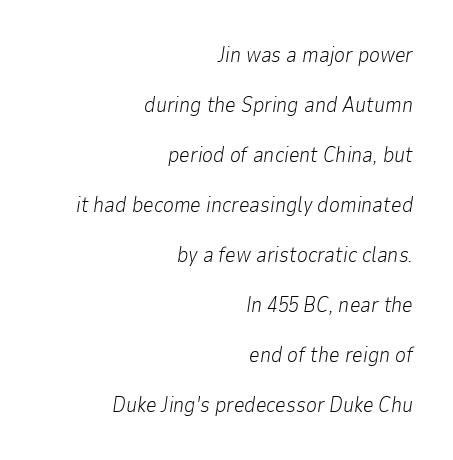
{"italic": "yes", "lean": "right", "slant_degrees": 9, "bold": "no", "underline": "no", "align": "right", "line_spacing": "loose", "line_spacing_ratio": 2.38, "letter_spacing": "normal", "letter_spacing_em": 0.0, "glyph_px": 21}
